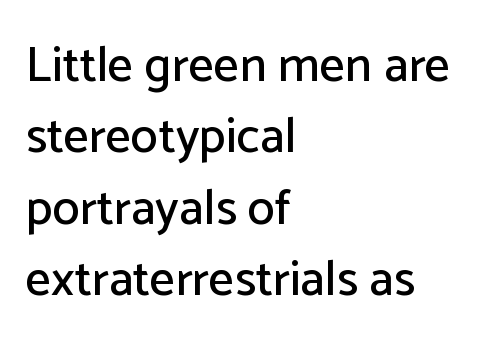
This is sans-serif lettering, the kind often seen on screens and signage. A student would call this left alignment; a typographer would say flush left, rag right. Between one letter and the next there's only the usual sliver of space. The letters advance in unequal steps, a hallmark of proportional type.
